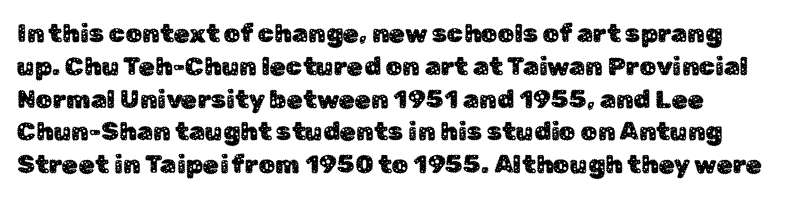
Q: Is the text italic (slanted)? A: No, it is upright.
Q: Is the text underlined? A: No.
Q: Is the spacing between letters normal or unusually wide? A: Normal.
Q: Is the spacing between lines tight, normal or loose? A: Normal.
